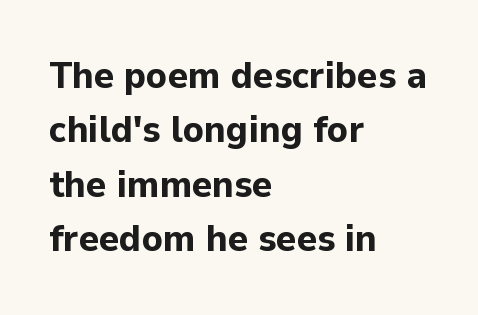
Q: Is the text bold? A: Yes.
Q: Is the text italic (slanted)? A: No, it is upright.
Q: Is the typeface a serif or a sans-serif typeface? A: Sans-serif.
Q: Is the text underlined? A: No.
Q: How is the paragraph aligned? A: Left-aligned.
Q: Is the spacing between letters normal or unusually wide? A: Normal.
Q: Is the spacing between lines tight, normal or loose? A: Normal.
Q: Width (condensed, normal, or wide)? A: Normal.
Q: Stroke contrast? A: Low.
Q: x-height? A: Medium.
Q: Monospaced? A: No.
